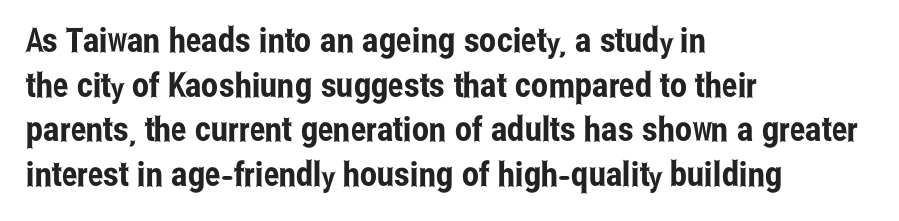
Letter spacing: default. The ragged edge is on the right, which tells us the setting is flush left. I'd call this a sans setting — the letters go barefoot. Reading down the column, the eye jumps a familiar distance to each next line. Descenders hang freely into open space.
